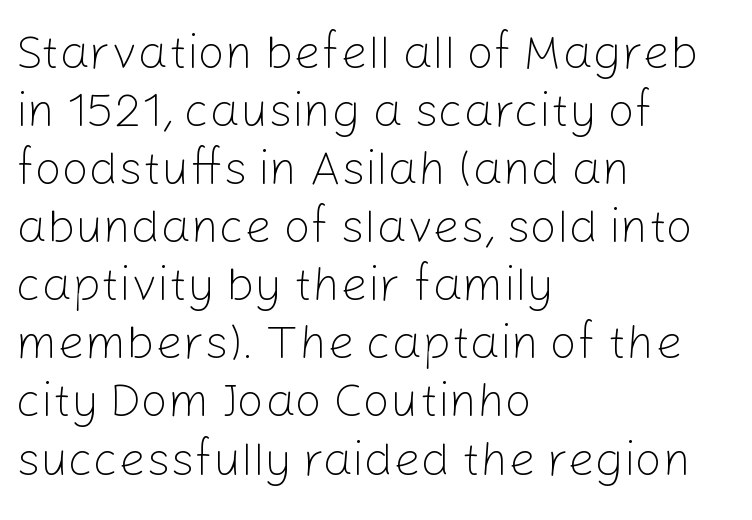
This is roman type, the default non-slanted kind. These lines are set flush left with a ragged right edge. You could not count columns in this text — the font is proportionally spaced. No feet cap the strokes, marking this as sans-serif type.
